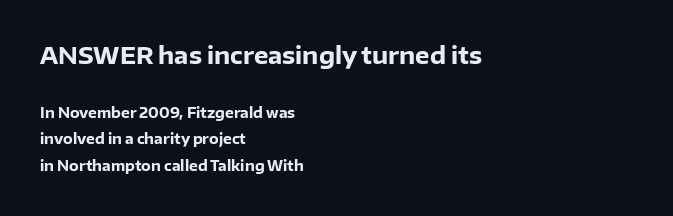
The image shows 23 px bold type, upright; set left-aligned, loose line spacing (1.92x), normal letter spacing, not underlined; the first (top) block is 1.64x larger.
